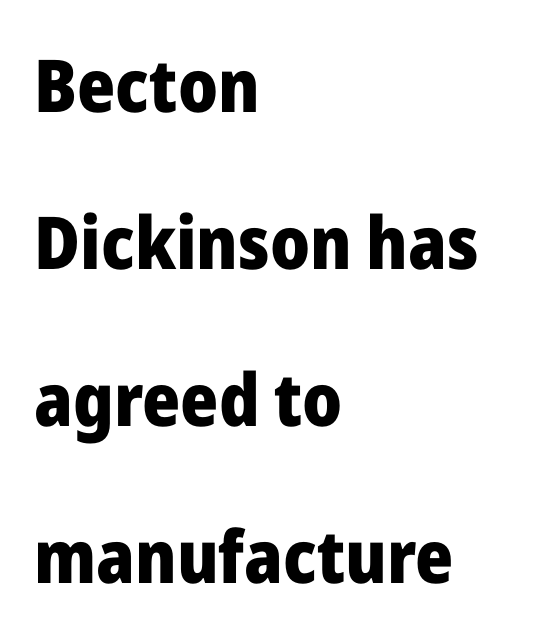
This rendering leaves character spacing at its baseline value. Widely set lines give the paragraph a tall, airy silhouette. The paragraph has a hard left edge and a soft right edge. The letters stand straight up with perfectly vertical stems. Looks like regular typesetting: each glyph gets only the width it needs. Words float on clear page, feet unadorned.
